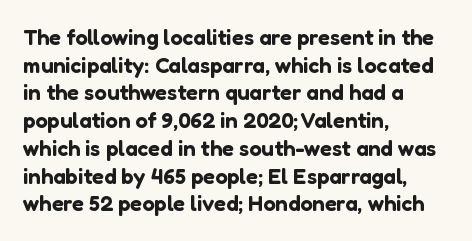
The image shows 22 px text type, upright; set left-aligned, normal line spacing (1.26x), normal letter spacing, not underlined.
